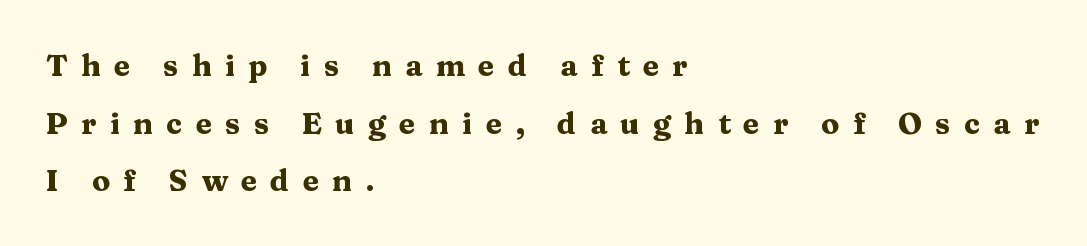
Q: Is the text bold? A: Yes.
Q: Is the text italic (slanted)? A: No, it is upright.
Q: Is the typeface a serif or a sans-serif typeface? A: Serif.
Q: Is the text underlined? A: No.
Q: How is the paragraph aligned? A: Left-aligned.
Q: Is the spacing between letters normal or unusually wide? A: Unusually wide.
Q: Is the spacing between lines tight, normal or loose? A: Loose.
Q: Width (condensed, normal, or wide)? A: Wide.
Q: Stroke contrast? A: Medium.
Q: x-height? A: Medium.
Q: Monospaced? A: No.
